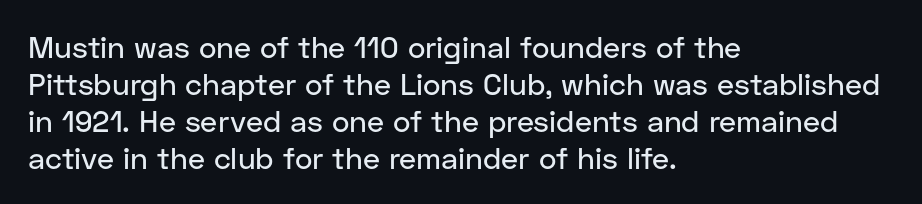
The image shows 30 px sans-serif type, upright; set left-aligned, line spacing 1.23x, normal letter spacing, not underlined; low stroke contrast and a medium x-height.
